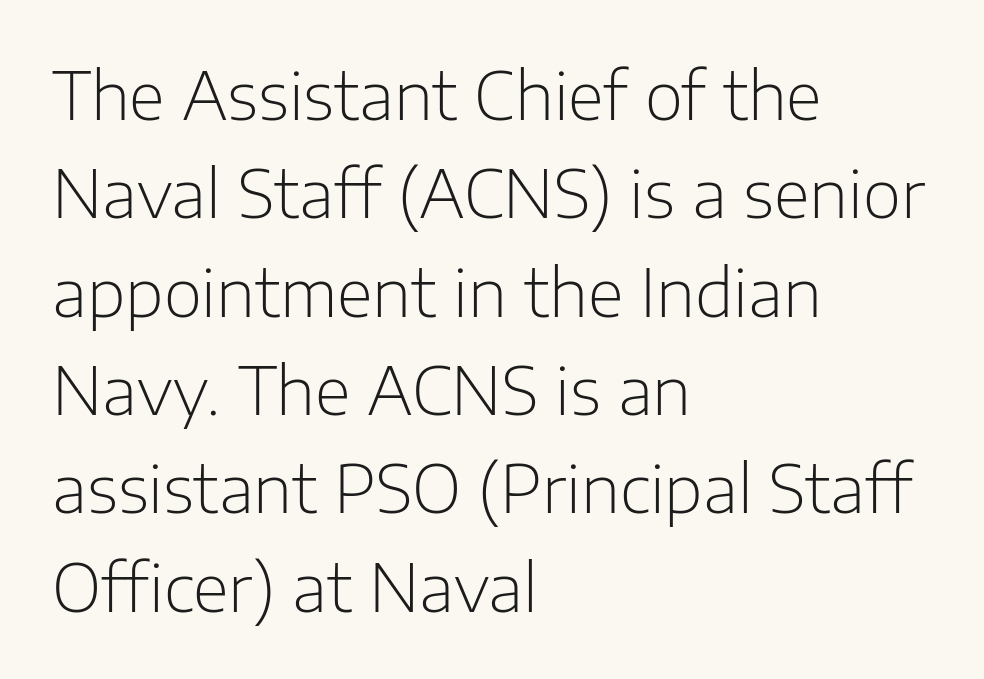
Q: Is the text bold? A: No.
Q: Is the text italic (slanted)? A: No, it is upright.
Q: Is the typeface a serif or a sans-serif typeface? A: Sans-serif.
Q: Is the text underlined? A: No.
Q: How is the paragraph aligned? A: Left-aligned.
Q: Is the spacing between letters normal or unusually wide? A: Normal.
Q: Is the spacing between lines tight, normal or loose? A: Normal.
Q: Width (condensed, normal, or wide)? A: Normal.
Q: Stroke contrast? A: Low.
Q: x-height? A: Medium.
Q: Monospaced? A: No.
